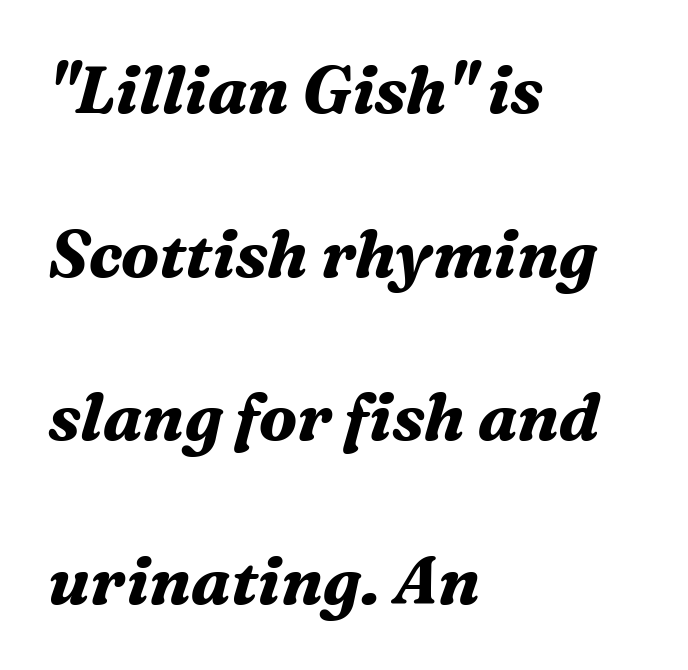
{"serif": "yes", "italic": "yes", "lean": "right", "slant_degrees": 16, "bold": "yes", "weight": "bold", "width": "normal", "stroke_contrast": "medium", "x_height": "medium", "monospaced": "no", "underline": "no", "align": "left", "line_spacing": "loose", "line_spacing_ratio": 2.48, "letter_spacing": "normal", "letter_spacing_em": 0.0, "glyph_px": 66}
